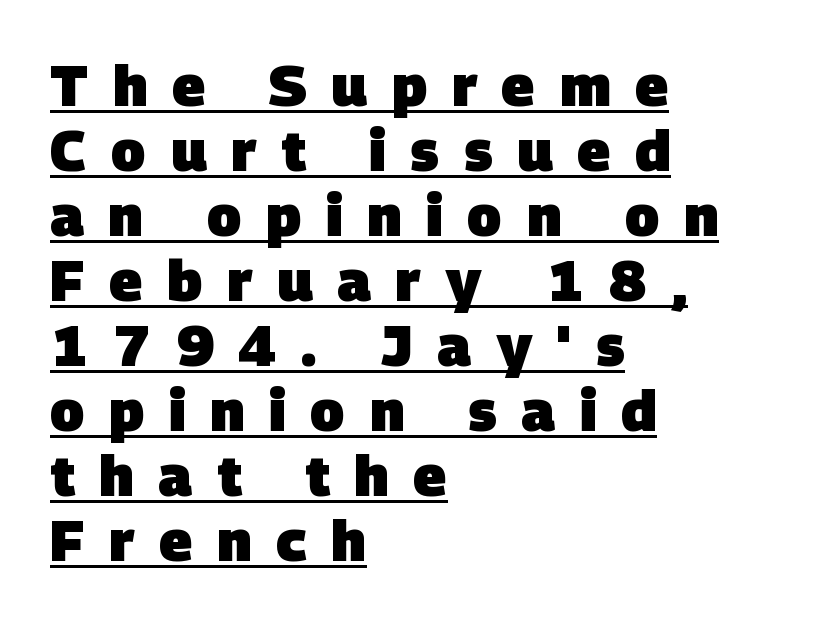
Q: Is the text bold? A: Yes.
Q: Is the typeface a serif or a sans-serif typeface? A: Sans-serif.
Q: Is the text underlined? A: Yes.
Q: How is the paragraph aligned? A: Left-aligned.
Q: Is the spacing between letters normal or unusually wide? A: Unusually wide.
Q: Is the spacing between lines tight, normal or loose? A: Tight.
Q: Width (condensed, normal, or wide)? A: Normal.
Q: Stroke contrast? A: Low.
Q: x-height? A: Large.
Q: Monospaced? A: No.
